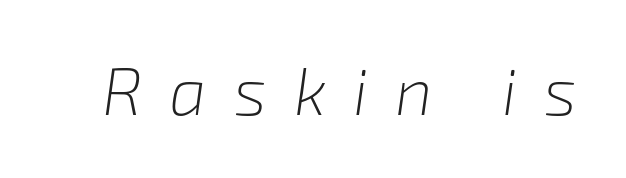
{"italic": "yes", "lean": "right", "slant_degrees": 8, "bold": "no", "weight": "light", "width": "normal", "stroke_contrast": "low", "x_height": "medium", "monospaced": "no", "underline": "no", "letter_spacing": "wide", "letter_spacing_em": 0.41, "glyph_px": 66}
